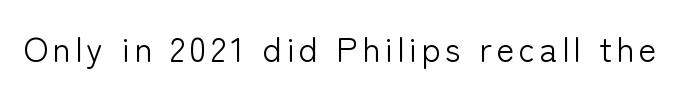
The rendering uses natural spacing where letterforms have individual widths. Nope, no serifs anywhere on these letters. Check under the words: just untouched page. This reads as an unemphasized weight, regular at the heaviest. The lettering stays uniformly vertical, giving the passage a roman look.
